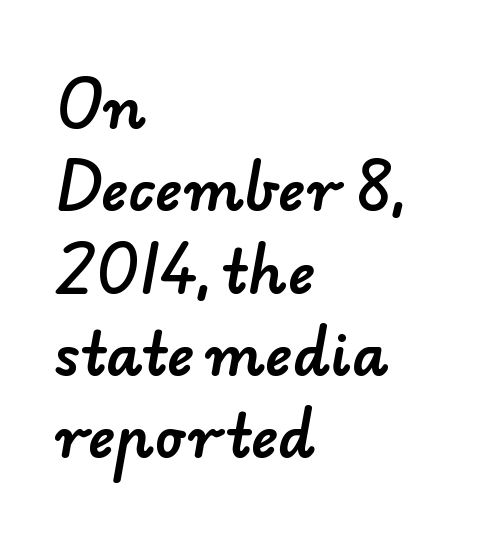
Type style note: lacks serifs. These lines are rendered in a variable-pitch font. Leftover space on each line is placed entirely after the last word. Words float on clear page, feet unadorned. The letterforms sit shoulder to shoulder at normal distance. Reading down the column, the eye jumps a familiar distance to each next line.
